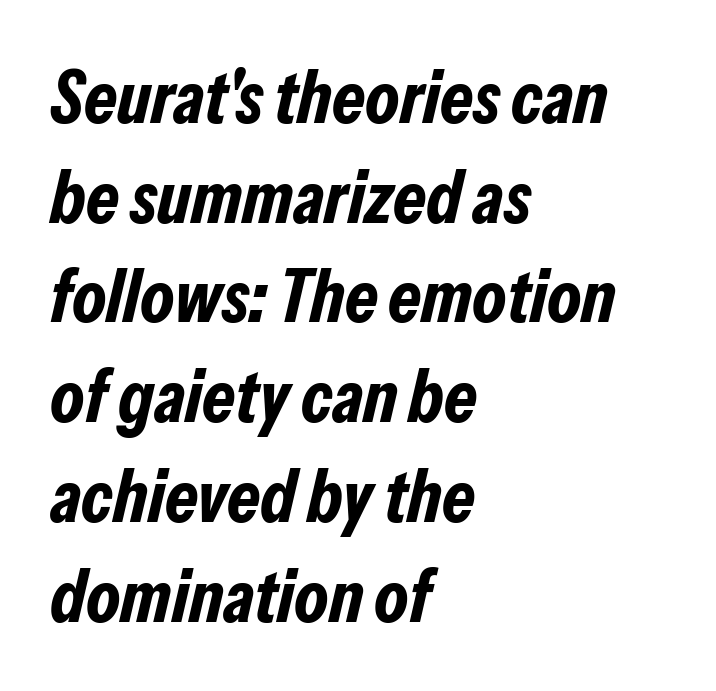
The image shows 75 px bold, condensed type, italic (leaning right); set left-aligned, normal line spacing (1.33x), normal letter spacing, not underlined; low stroke contrast and a medium x-height.
